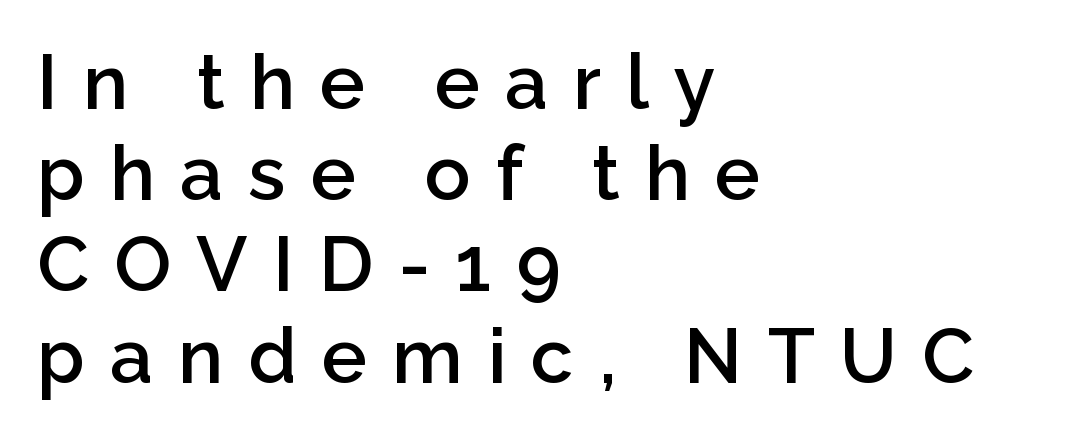
The rendering uses natural spacing where letterforms have individual widths. Stroke terminals: plain, sans-serif. This is moderately heavy type, rendered in semibold. This rendering features lettering with no underline. Visually the block forms a straight wall on the left and a jagged coastline on the right.
